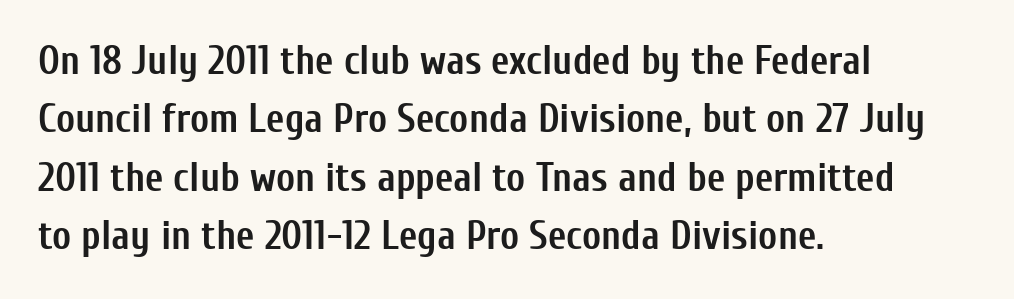
This sample keeps an unexceptional amount of space between lines. Nope, not italic — everything's standing straight. Serif or sans? Sans — the stroke terminals are bare. This rendering leaves character spacing at its baseline value.
